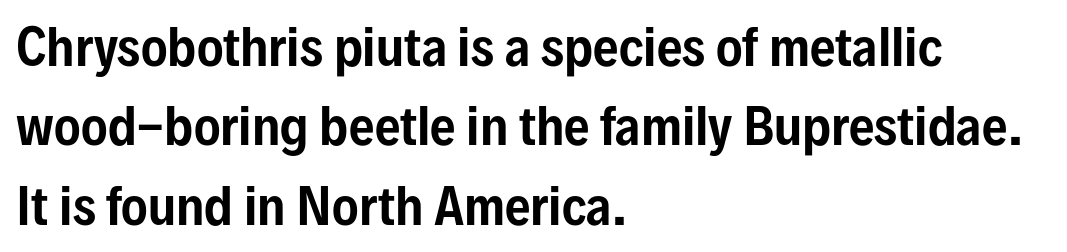
{"serif": "no", "italic": "no", "width": "condensed", "stroke_contrast": "low", "x_height": "medium", "monospaced": "no", "underline": "no", "align": "left", "line_spacing": "normal", "line_spacing_ratio": 1.59, "letter_spacing": "normal", "letter_spacing_em": 0.0, "glyph_px": 50}
